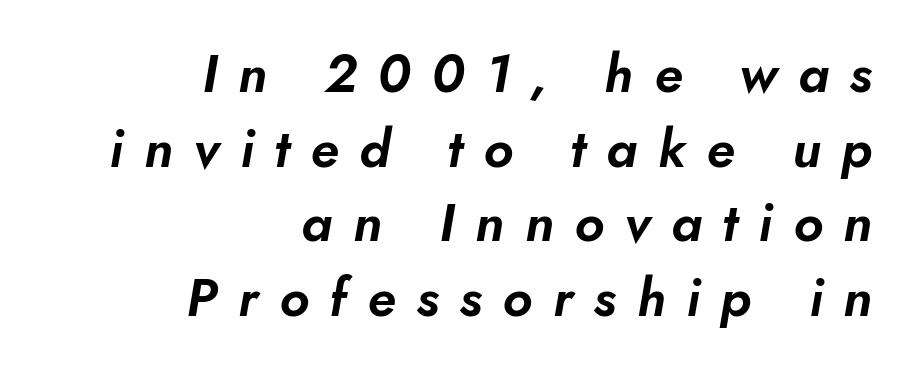
{"italic": "yes", "lean": "right", "slant_degrees": 10, "width": "normal", "stroke_contrast": "low", "x_height": "small", "monospaced": "no", "underline": "no", "align": "right", "line_spacing": "normal", "line_spacing_ratio": 1.41, "letter_spacing": "wide", "letter_spacing_em": 0.39, "glyph_px": 53}
